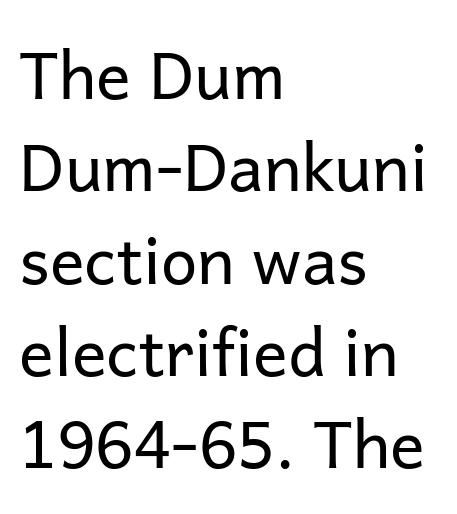
Q: Is the text bold? A: No.
Q: Is the text italic (slanted)? A: No, it is upright.
Q: Is the typeface a serif or a sans-serif typeface? A: Sans-serif.
Q: Is the text underlined? A: No.
Q: How is the paragraph aligned? A: Left-aligned.
Q: Is the spacing between letters normal or unusually wide? A: Normal.
Q: Is the spacing between lines tight, normal or loose? A: Normal.
Q: Width (condensed, normal, or wide)? A: Normal.
Q: Stroke contrast? A: Low.
Q: x-height? A: Medium.
Q: Monospaced? A: No.
